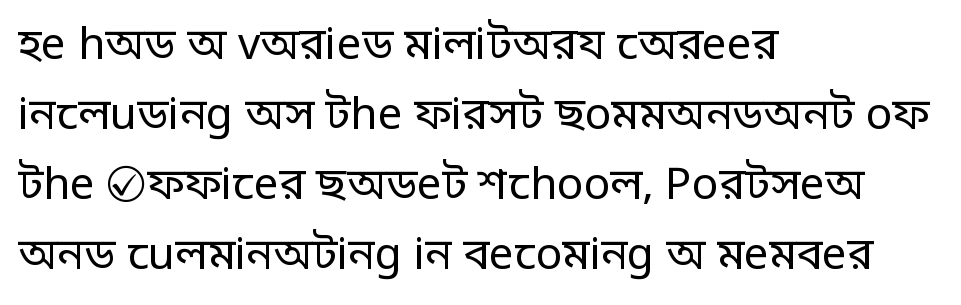
{"serif": "no", "italic": "no", "bold": "no", "weight": "regular", "width": "normal", "stroke_contrast": "low", "x_height": "large", "monospaced": "no", "underline": "no", "align": "left", "line_spacing": "normal", "line_spacing_ratio": 1.59, "letter_spacing": "normal", "letter_spacing_em": 0.0, "glyph_px": 44}
